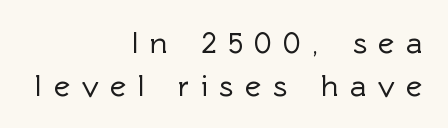
{"serif": "no", "italic": "no", "width": "normal", "x_height": "medium", "monospaced": "no", "underline": "no", "align": "right", "line_spacing": "normal", "line_spacing_ratio": 1.38, "letter_spacing": "wide", "letter_spacing_em": 0.37, "glyph_px": 31}
